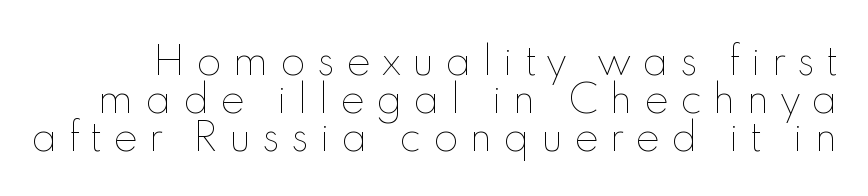
How are the letters spaced? Widely, with obvious added tracking. Varying glyph widths throughout — classic text-font behaviour. Ink coverage per letter is moderate at most. The lettering stays uniformly vertical, giving the passage a roman look. The passage shown stacks its lines with hardly any gap.
